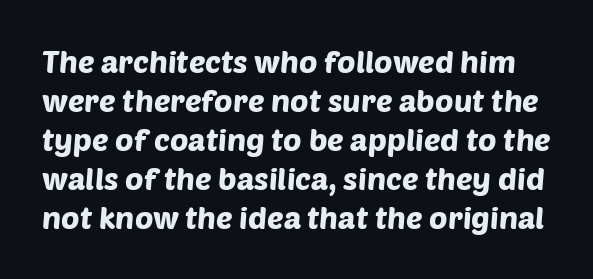
Q: Is the typeface a serif or a sans-serif typeface? A: Sans-serif.
Q: Is the text underlined? A: No.
Q: Is the spacing between letters normal or unusually wide? A: Normal.
Q: Is the spacing between lines tight, normal or loose? A: Normal.
Q: Width (condensed, normal, or wide)? A: Normal.
Q: Stroke contrast? A: Low.
Q: x-height? A: Large.
Q: Monospaced? A: No.
